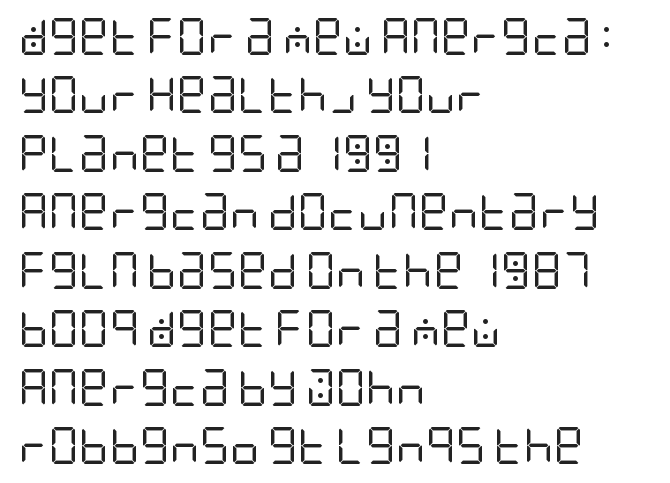
{"serif": "no", "italic": "no", "bold": "no", "weight": "regular", "width": "condensed", "stroke_contrast": "low", "x_height": "large", "underline": "no", "align": "left", "line_spacing": "normal", "line_spacing_ratio": 1.58, "letter_spacing": "normal", "letter_spacing_em": 0.0, "glyph_px": 37}
